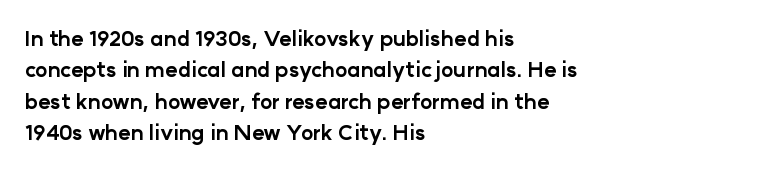
The image shows 21 px bold type, upright; set left-aligned, normal line spacing (1.5x), normal letter spacing, not underlined.
